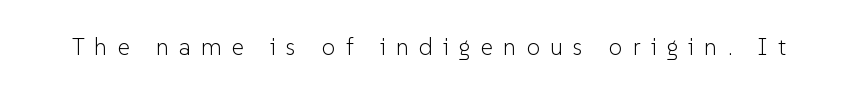
Each word looks stretched out because of the extra space between its letters. A quiet, ordinary-to-light weight characterises the typeface. A bare baseline throughout the passage. The axis of the letterforms is exactly vertical.
